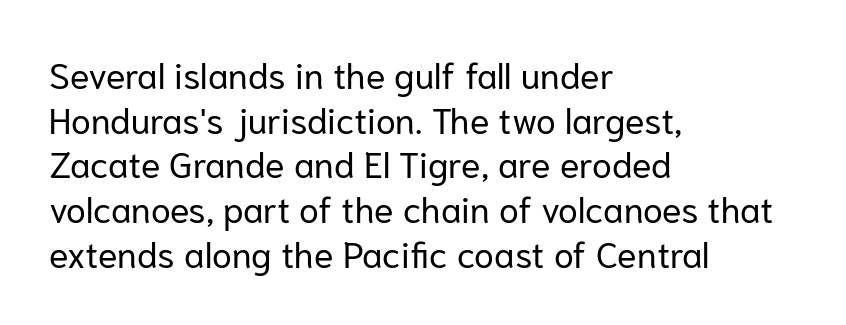
Observe the absence of serifs on each vertical stroke in this sample. The tracking reads as untouched default to a designer's eye. Each stroke keeps to a modest, everyday thickness or less. These lines stack with their left ends in a neat column. Unlike italic type, these characters show no tilt at all.
